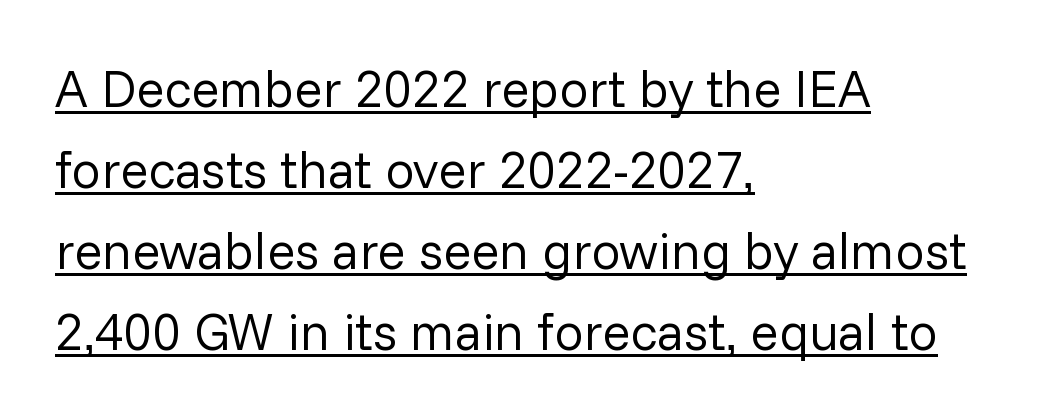
Varying glyph widths throughout — classic text-font behaviour. A typographer would call this underscored text. Summary of weight: not heavy and not bold. Does the lettering tilt? It doesn't — this is upright. Where is the straight margin? On the left.
